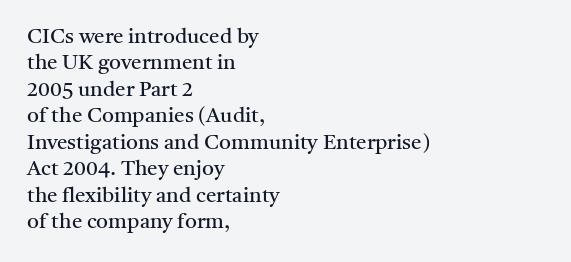
Q: Is the text bold? A: No.
Q: Is the text italic (slanted)? A: No, it is upright.
Q: Is the text underlined? A: No.
Q: How is the paragraph aligned? A: Left-aligned.
Q: Is the spacing between letters normal or unusually wide? A: Normal.
Q: Is the spacing between lines tight, normal or loose? A: Normal.
